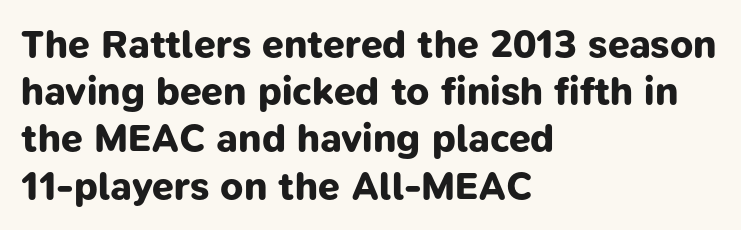
Q: Is the text bold? A: Yes.
Q: Is the typeface a serif or a sans-serif typeface? A: Sans-serif.
Q: Is the text underlined? A: No.
Q: How is the paragraph aligned? A: Left-aligned.
Q: Is the spacing between letters normal or unusually wide? A: Normal.
Q: Width (condensed, normal, or wide)? A: Normal.
Q: Stroke contrast? A: Low.
Q: x-height? A: Medium.
Q: Monospaced? A: No.
